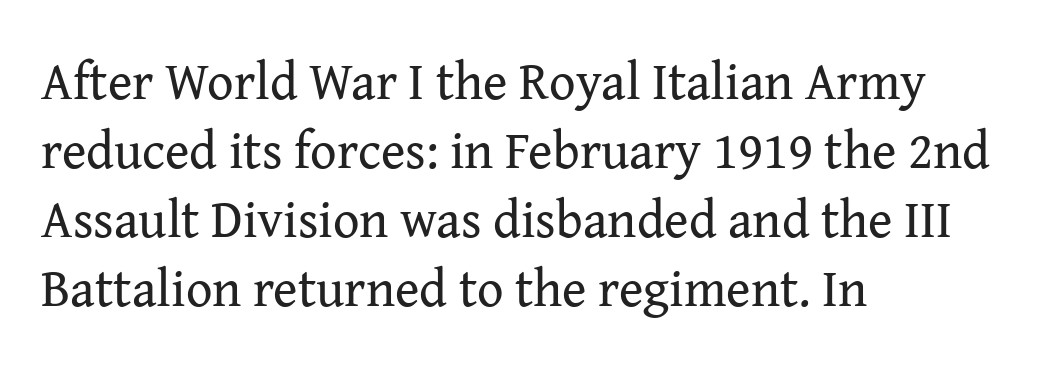
Q: Is the text bold? A: No.
Q: Is the text italic (slanted)? A: No, it is upright.
Q: Is the typeface a serif or a sans-serif typeface? A: Serif.
Q: Is the text underlined? A: No.
Q: How is the paragraph aligned? A: Left-aligned.
Q: Is the spacing between letters normal or unusually wide? A: Normal.
Q: Is the spacing between lines tight, normal or loose? A: Normal.
Q: Width (condensed, normal, or wide)? A: Normal.
Q: Stroke contrast? A: Medium.
Q: x-height? A: Medium.
Q: Monospaced? A: No.
